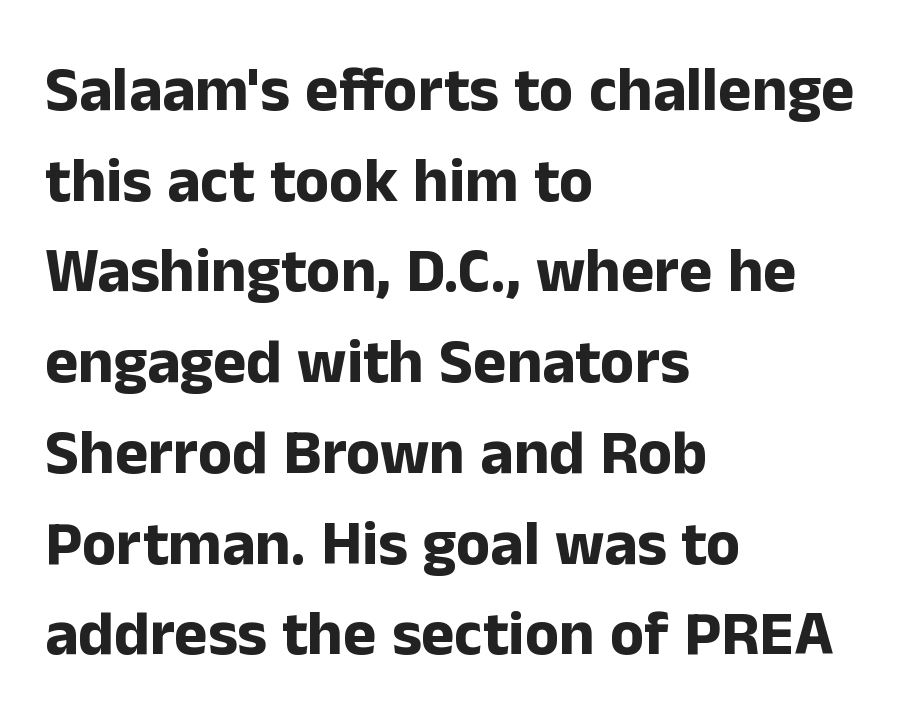
Q: Is the text bold? A: Yes.
Q: Is the text italic (slanted)? A: No, it is upright.
Q: Is the typeface a serif or a sans-serif typeface? A: Sans-serif.
Q: Is the text underlined? A: No.
Q: How is the paragraph aligned? A: Left-aligned.
Q: Is the spacing between letters normal or unusually wide? A: Normal.
Q: Is the spacing between lines tight, normal or loose? A: Normal.
Q: Width (condensed, normal, or wide)? A: Normal.
Q: Stroke contrast? A: Low.
Q: x-height? A: Medium.
Q: Monospaced? A: No.
